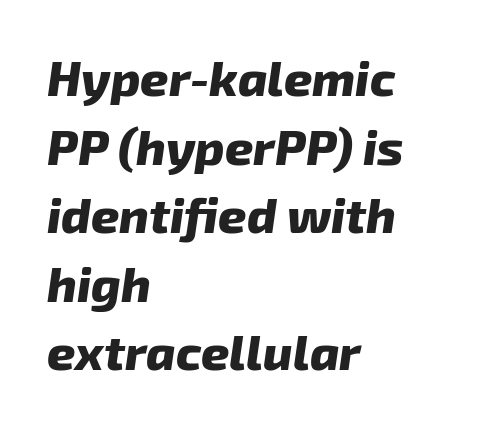
Q: Is the text bold? A: Yes.
Q: Is the text italic (slanted)? A: Yes, it leans right by about 8 degrees.
Q: Is the text underlined? A: No.
Q: How is the paragraph aligned? A: Left-aligned.
Q: Is the spacing between letters normal or unusually wide? A: Normal.
Q: Is the spacing between lines tight, normal or loose? A: Normal.
Q: Width (condensed, normal, or wide)? A: Normal.
Q: Stroke contrast? A: Low.
Q: x-height? A: Medium.
Q: Monospaced? A: No.
